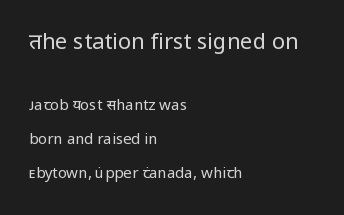
{"italic": "no", "bold": "no", "underline": "no", "align": "left", "line_spacing": "loose", "line_spacing_ratio": 2.26, "letter_spacing": "normal", "letter_spacing_em": 0.0, "larger_block": "first", "size_ratio": 1.47, "glyph_px": 22}
